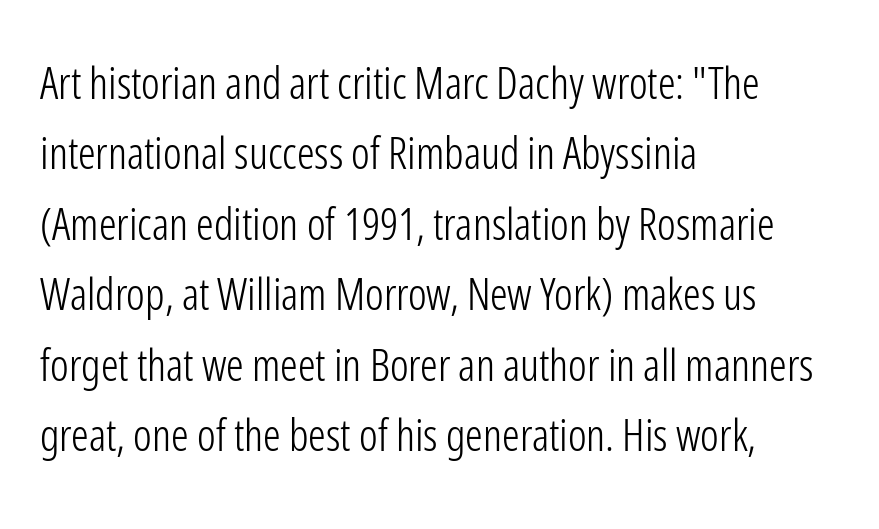
Designer's note — italics off, roman on. Each row of text sits above clean, open space. These lines keep a tight, regular rhythm from letter to letter. Spacing verdict: proportional, widths tailored to each character. The letters look calm and open, with moderate or lighter stems. Does the leading feel generous? No, just average.
